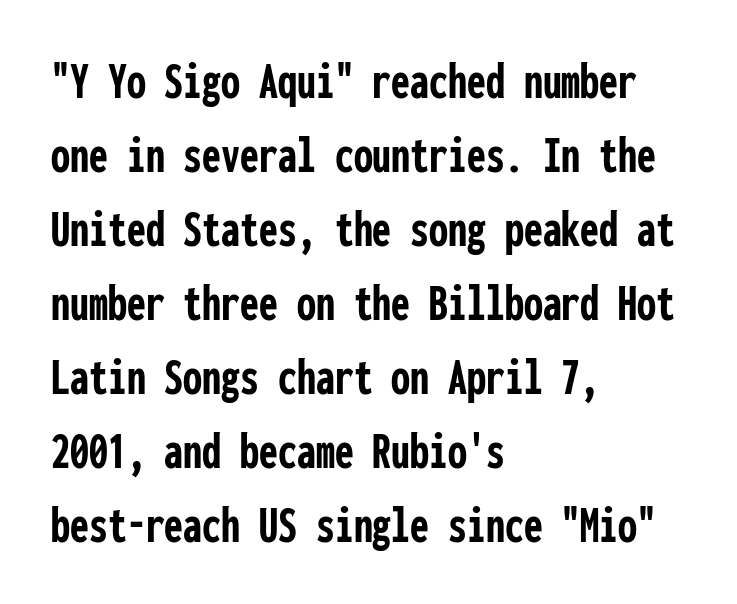
The image shows 54 px semibold, condensed sans-serif type, upright, monospaced; set left-aligned, normal line spacing (1.37x), normal letter spacing, not underlined; low stroke contrast and a medium x-height.
